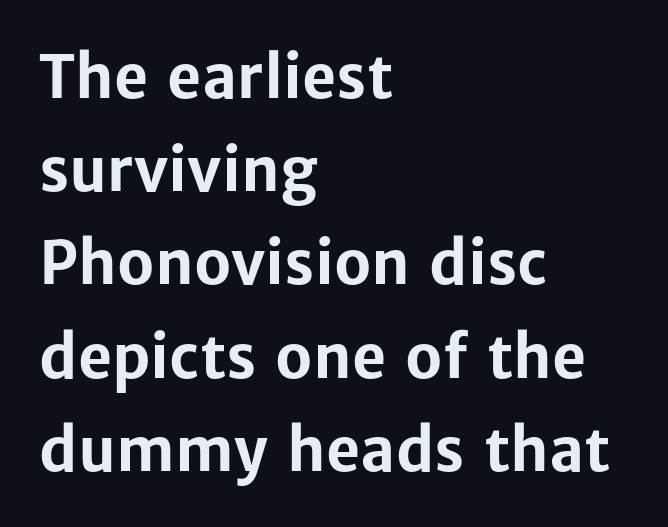
Each letter keeps its own natural width here, so spacing adapts to shape. Inter-character spacing is left at the font's built-in metrics. You'd pick this weight for a headline — it's a proper bold. Horizontal alignment here is leftward, the default for most running prose. Students, observe: this is what conventionally led text looks like. Note: no serifs on the glyphs.
